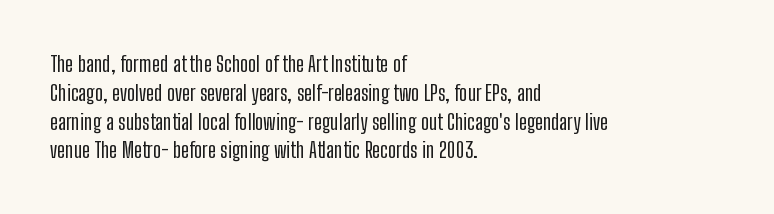
Q: Is the text italic (slanted)? A: No, it is upright.
Q: Is the text underlined? A: No.
Q: How is the paragraph aligned? A: Left-aligned.
Q: Is the spacing between letters normal or unusually wide? A: Normal.
Q: Is the spacing between lines tight, normal or loose? A: Normal.
